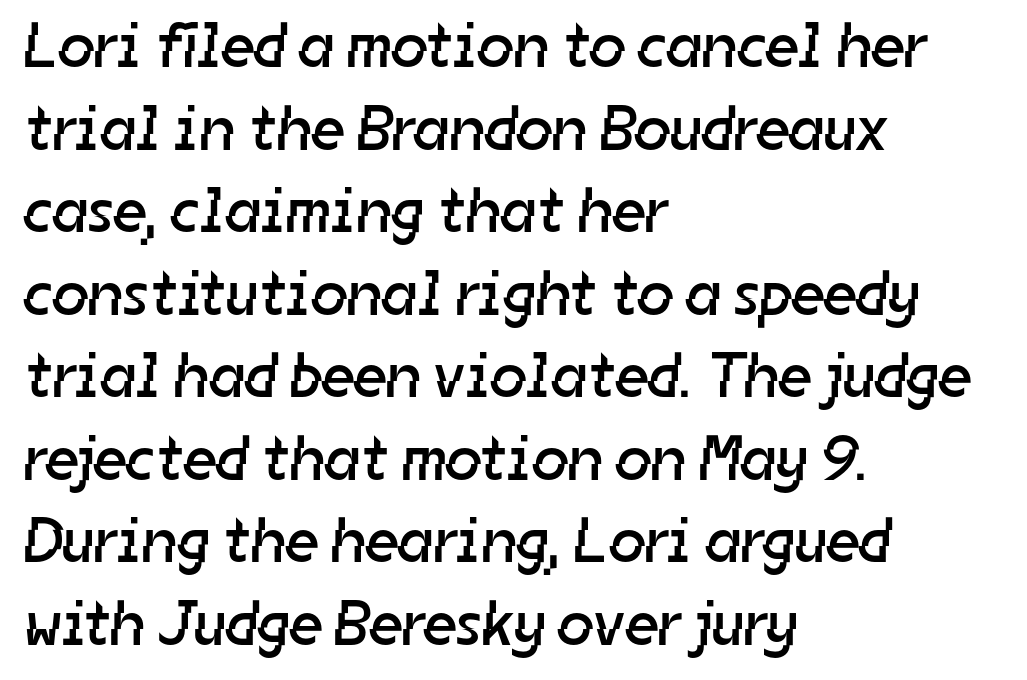
Nothing unusual about the tracking: characters are spaced as the font intends. The face looks like a standard text weight, possibly lighter. Serif or sans? Sans — the stroke terminals are bare. In CSS terms this would be text-align: left. Spacing verdict: proportional, widths tailored to each character. The vertical gap from one line to the next is medium.
